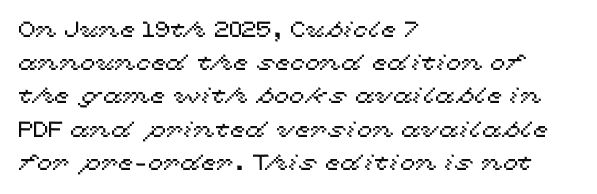
The image shows 22 px text type; set left-aligned, normal line spacing (1.51x), normal letter spacing, not underlined.
